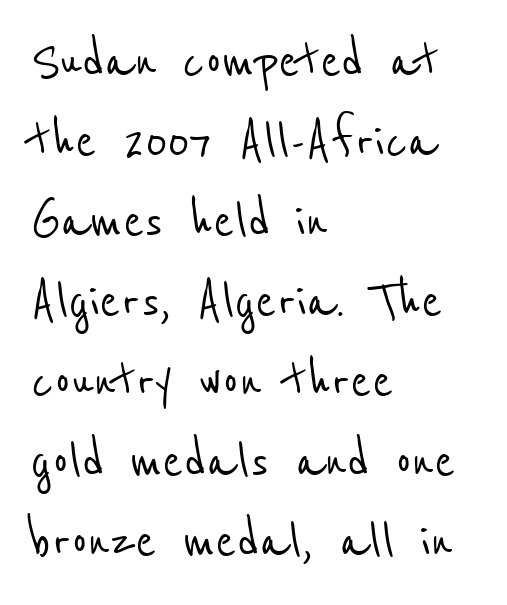
{"serif": "no", "width": "condensed", "stroke_contrast": "low", "x_height": "medium", "monospaced": "no", "underline": "no", "align": "left", "line_spacing": "normal", "line_spacing_ratio": 1.29, "letter_spacing": "normal", "letter_spacing_em": 0.0, "glyph_px": 62}
